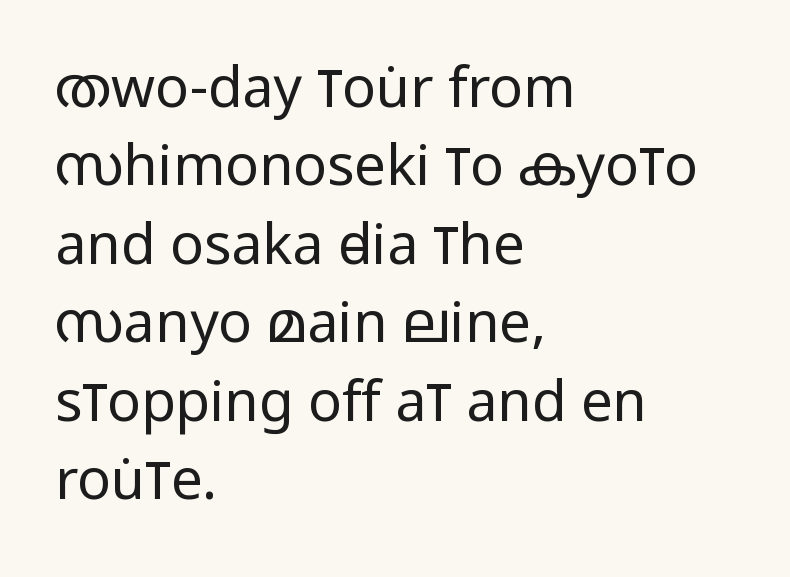
Q: Is the text bold? A: No.
Q: Is the text italic (slanted)? A: No, it is upright.
Q: Is the typeface a serif or a sans-serif typeface? A: Sans-serif.
Q: Is the text underlined? A: No.
Q: How is the paragraph aligned? A: Left-aligned.
Q: Is the spacing between letters normal or unusually wide? A: Normal.
Q: Is the spacing between lines tight, normal or loose? A: Normal.
Q: Width (condensed, normal, or wide)? A: Condensed.
Q: Stroke contrast? A: Low.
Q: x-height? A: Large.
Q: Monospaced? A: No.
